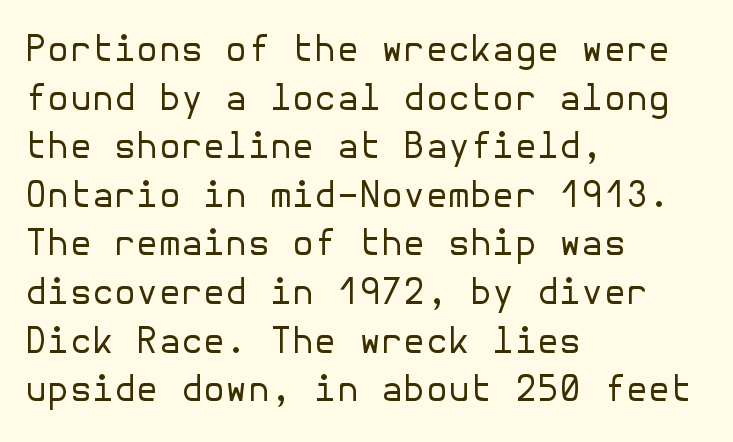
Q: Is the text bold? A: No.
Q: Is the text italic (slanted)? A: No, it is upright.
Q: Is the typeface a serif or a sans-serif typeface? A: Sans-serif.
Q: Is the text underlined? A: No.
Q: How is the paragraph aligned? A: Left-aligned.
Q: Is the spacing between letters normal or unusually wide? A: Normal.
Q: Is the spacing between lines tight, normal or loose? A: Normal.
Q: Width (condensed, normal, or wide)? A: Normal.
Q: Stroke contrast? A: Low.
Q: x-height? A: Medium.
